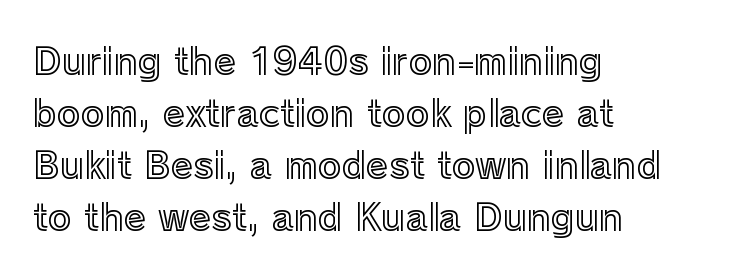
Q: Is the text italic (slanted)? A: No, it is upright.
Q: Is the text underlined? A: No.
Q: How is the paragraph aligned? A: Left-aligned.
Q: Is the spacing between letters normal or unusually wide? A: Normal.
Q: Is the spacing between lines tight, normal or loose? A: Normal.
Q: Width (condensed, normal, or wide)? A: Normal.
Q: x-height? A: Medium.
Q: Monospaced? A: No.
